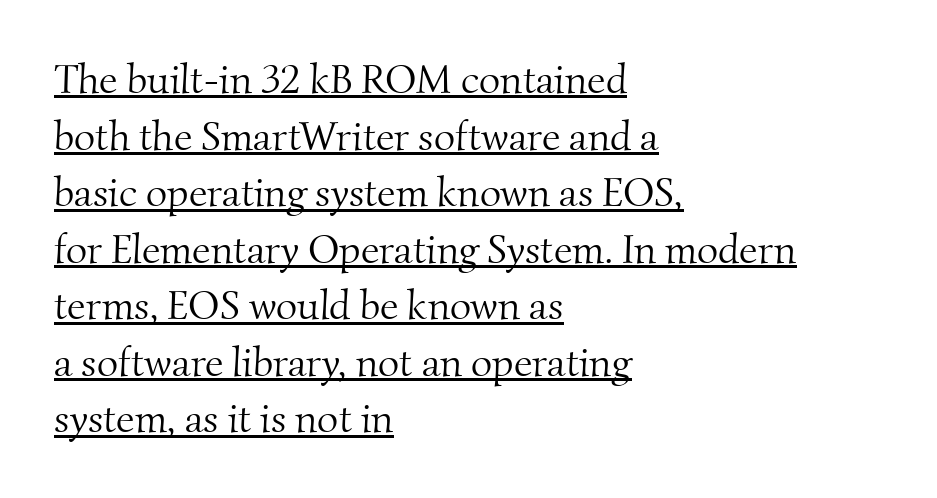
Q: Is the text bold? A: No.
Q: Is the typeface a serif or a sans-serif typeface? A: Serif.
Q: Is the text underlined? A: Yes.
Q: How is the paragraph aligned? A: Left-aligned.
Q: Is the spacing between letters normal or unusually wide? A: Normal.
Q: Is the spacing between lines tight, normal or loose? A: Normal.
Q: Width (condensed, normal, or wide)? A: Normal.
Q: Stroke contrast? A: Medium.
Q: x-height? A: Small.
Q: Monospaced? A: No.
